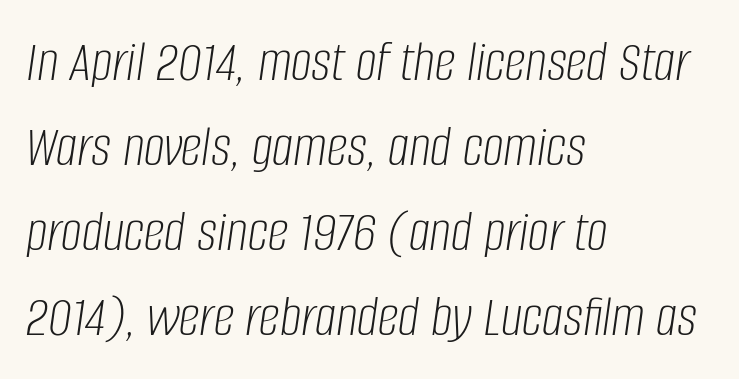
The image shows 59 px light, condensed type, italic (leaning right); set left-aligned, normal line spacing (1.44x), normal letter spacing, not underlined; low stroke contrast and a large x-height.
